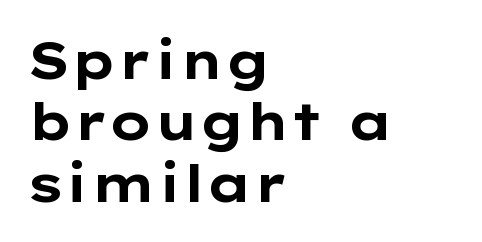
{"serif": "no", "italic": "no", "bold": "yes", "weight": "bold", "width": "wide", "stroke_contrast": "low", "x_height": "medium", "monospaced": "no", "underline": "no", "align": "left", "line_spacing_ratio": 1.18, "letter_spacing": "normal", "letter_spacing_em": 0.0, "glyph_px": 52}
